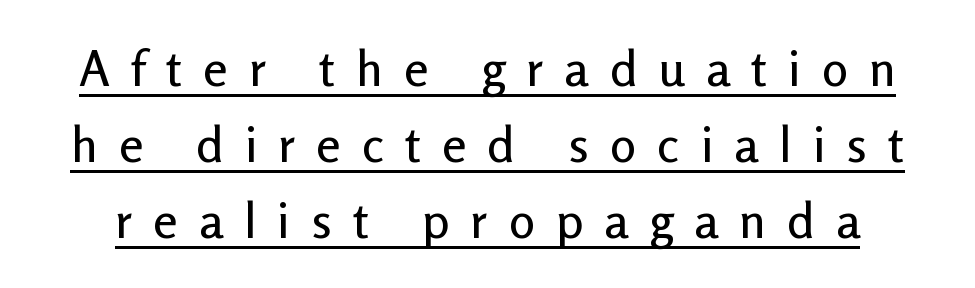
The image shows 49 px sans-serif type, upright; set normal line spacing (1.55x), unusually wide letter spacing (+0.43 em), underlined; low stroke contrast and a medium x-height.
